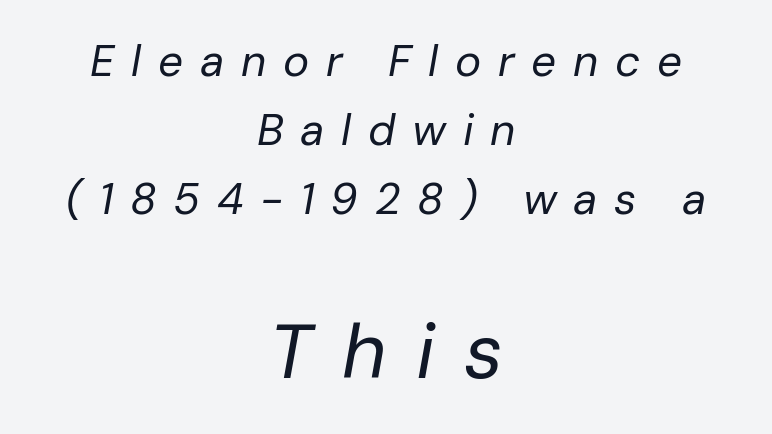
The space between consecutive lines is moderate. These lines were composed using italics. The passage shown is not underscored anywhere. Think of a printed novel: that variable character pitch is what you see here. The weight tops out at a normal text grade. This rendering widens character spacing well past its baseline value.
